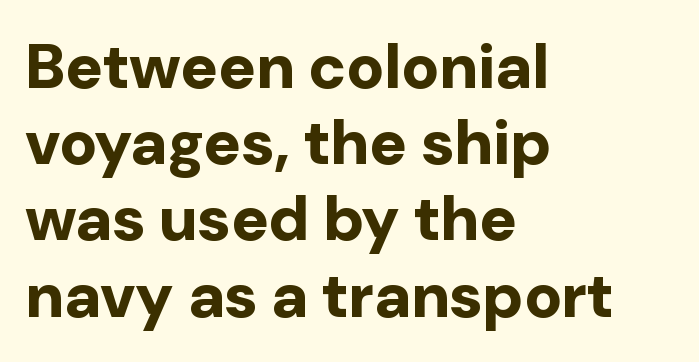
The image shows 63 px bold sans-serif type, upright; set left-aligned, line spacing 1.21x, normal letter spacing, not underlined; low stroke contrast and a medium x-height.
